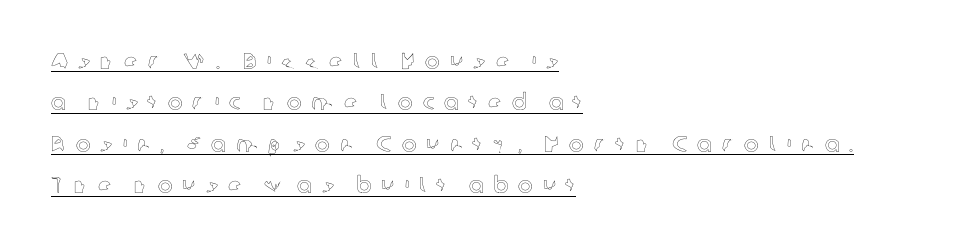
The image shows 22 px text type, upright; set left-aligned, line spacing 1.88x, unusually wide letter spacing (+0.45 em), underlined.
